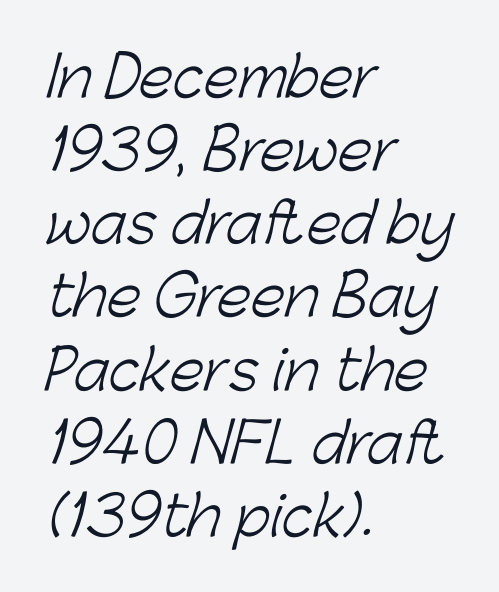
Q: Is the text bold? A: No.
Q: Is the typeface a serif or a sans-serif typeface? A: Sans-serif.
Q: Is the text underlined? A: No.
Q: How is the paragraph aligned? A: Left-aligned.
Q: Is the spacing between letters normal or unusually wide? A: Normal.
Q: Is the spacing between lines tight, normal or loose? A: Normal.
Q: Width (condensed, normal, or wide)? A: Normal.
Q: Stroke contrast? A: Low.
Q: x-height? A: Medium.
Q: Monospaced? A: No.
